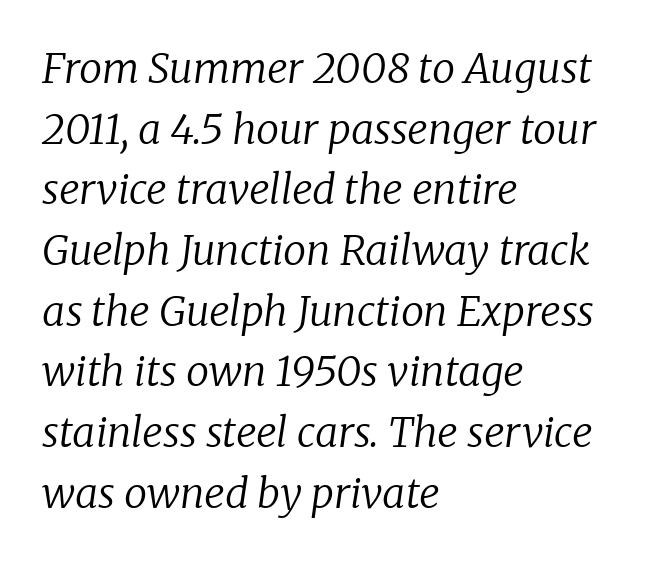
The passage is arranged the way most books set body copy — flush left. Note: serifs present on the glyphs. Rule under the text: the space is simply empty. Notice how descenders clear the ascenders below comfortably — that's standard leading. Here the designer chose a conventional face with non-uniform glyph widths.
